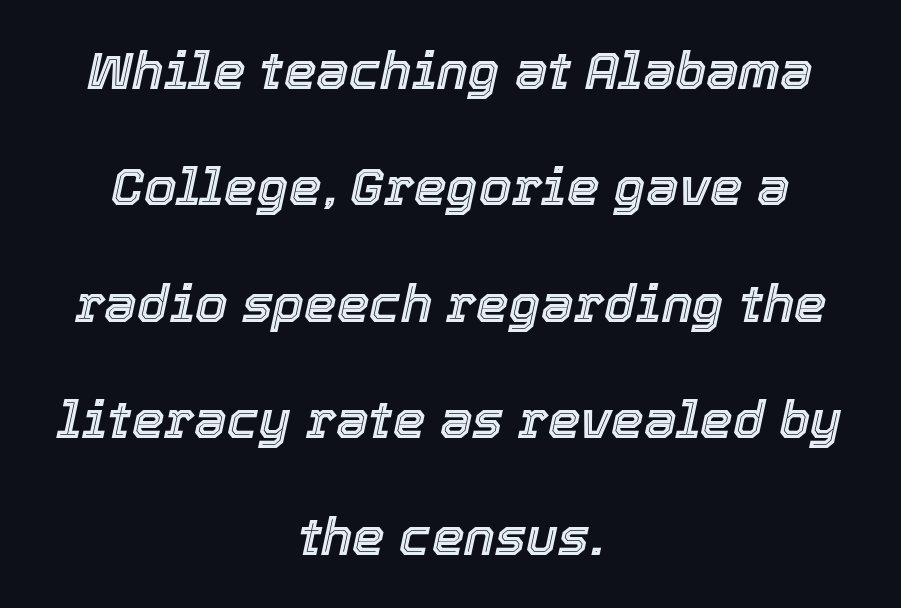
The whole block is typeset with a tilt. The lines in this sample share a center point and differ in where they start and stop. Interline gaps are noticeably wide in this sample. The face used here is rendered with its standard letterfit. A typesetter would call this proportional, since set widths differ per character.
